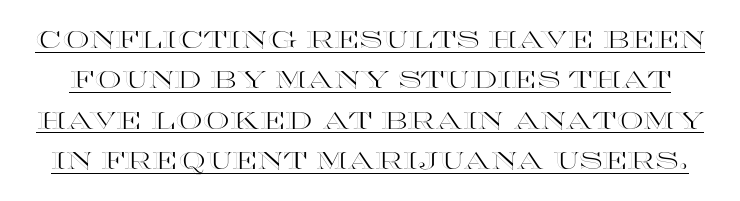
{"italic": "no", "underline": "yes", "line_spacing": "normal", "line_spacing_ratio": 1.68, "letter_spacing": "normal", "letter_spacing_em": 0.0, "glyph_px": 24}
